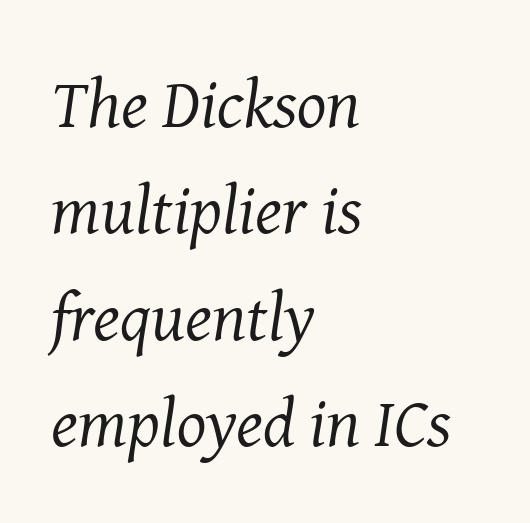
{"serif": "yes", "italic": "yes", "lean": "right", "slant_degrees": 8, "bold": "no", "weight": "regular", "width": "normal", "stroke_contrast": "medium", "x_height": "medium", "monospaced": "no", "underline": "no", "align": "left", "line_spacing": "normal", "line_spacing_ratio": 1.54, "letter_spacing": "normal", "letter_spacing_em": 0.0, "glyph_px": 69}
